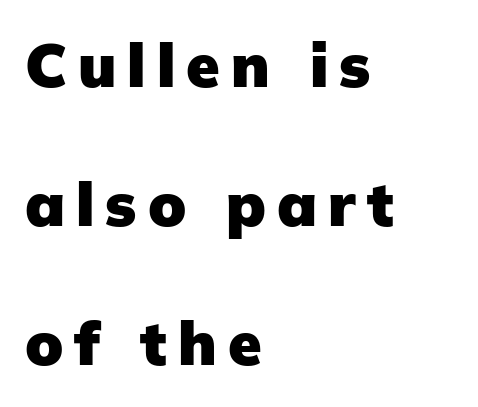
The glyphs are unaccompanied by any horizontal stroke below them. This block would shrink considerably if given ordinary leading; it's expanded now. Proportional: the letters do not fall into vertical columns. Heavy-handed strokes throughout: this text is bold. This sample uses a sans-serif face. Italic? Not at all — the glyphs are vertical.
